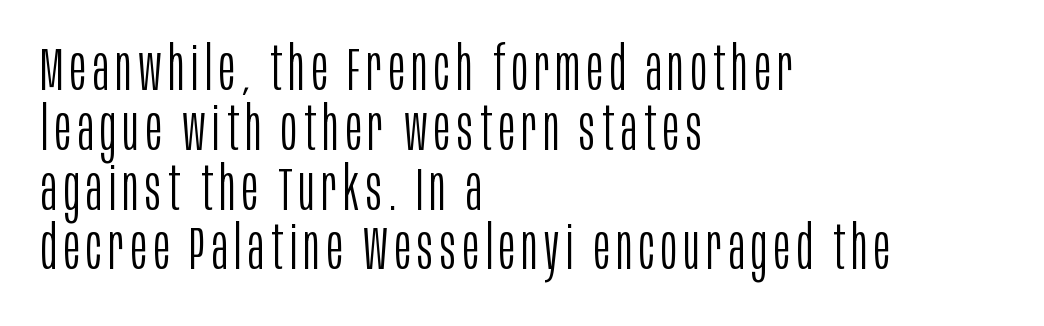
Q: Is the text bold? A: No.
Q: Is the text italic (slanted)? A: No, it is upright.
Q: Is the typeface a serif or a sans-serif typeface? A: Sans-serif.
Q: Is the text underlined? A: No.
Q: How is the paragraph aligned? A: Left-aligned.
Q: Is the spacing between lines tight, normal or loose? A: Tight.
Q: Width (condensed, normal, or wide)? A: Condensed.
Q: Stroke contrast? A: Low.
Q: x-height? A: Large.
Q: Monospaced? A: No.
